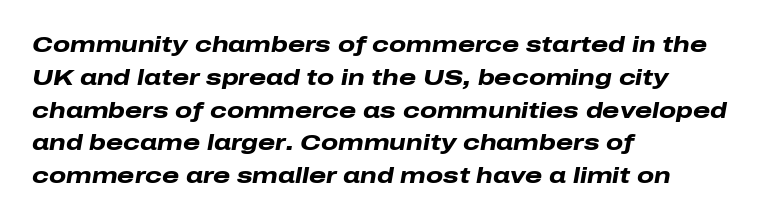
Has an underline been added? It has not. Summary of weight: heavy, a full bold. Leading: standard. In terms of posture, this sample is oblique.
